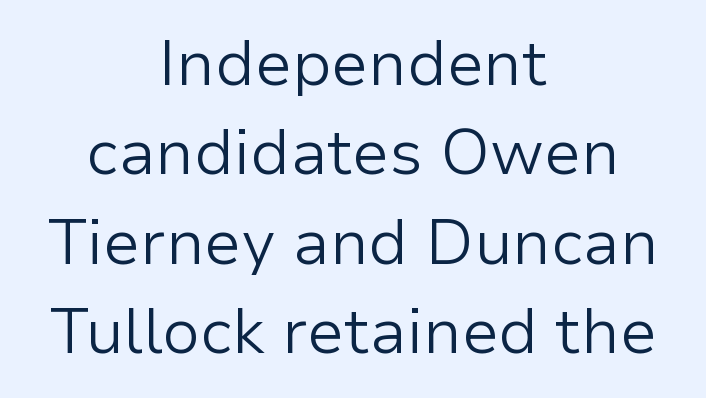
Character widths vary here, with narrow letters taking less room than wide ones. Does the copy run flush right? No — it is centered line by line. The font's upright variant was chosen for this text. Students, note that the glyphs here touch the page at normal intervals. The rendering shows plain stroke endings on the letterforms — a sans-serif design. No letter is thick-stroked: the sample isn't bold.
